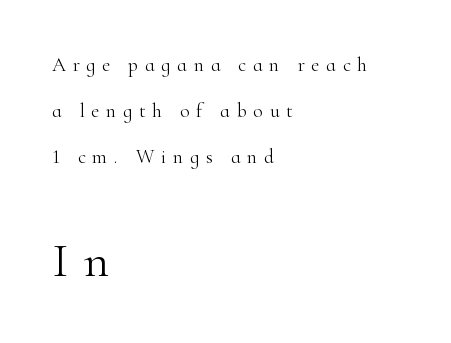
The image shows 49 px light serif type, upright; set left-aligned, loose line spacing (2.31x), unusually wide letter spacing (+0.33 em), not underlined; the second (bottom) block is 2.45x larger; high stroke contrast and a small x-height.
